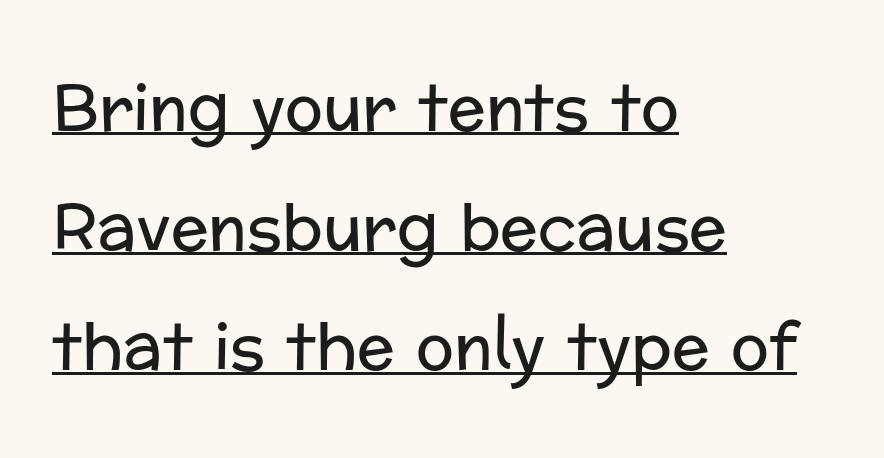
Q: Is the text bold? A: No.
Q: Is the text italic (slanted)? A: No, it is upright.
Q: Is the typeface a serif or a sans-serif typeface? A: Sans-serif.
Q: Is the text underlined? A: Yes.
Q: How is the paragraph aligned? A: Left-aligned.
Q: Is the spacing between letters normal or unusually wide? A: Normal.
Q: Is the spacing between lines tight, normal or loose? A: Loose.
Q: Width (condensed, normal, or wide)? A: Normal.
Q: Stroke contrast? A: Low.
Q: x-height? A: Medium.
Q: Monospaced? A: No.
